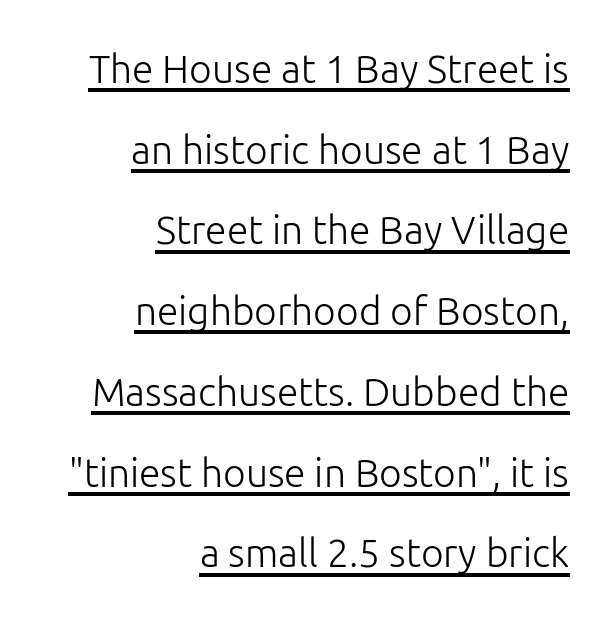
Whoever set this chose breathing room over compactness in the vertical rhythm. The rendered words wear a rule along their underside. Ink coverage per letter is moderate at most. Character widths vary here, with narrow letters taking less room than wide ones.
